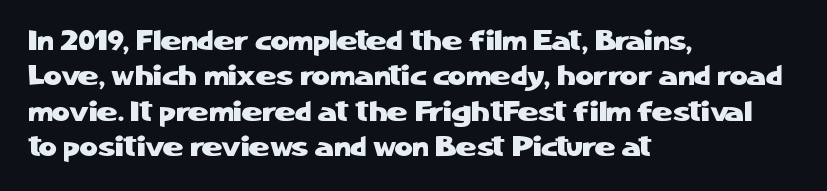
Q: Is the text italic (slanted)? A: No, it is upright.
Q: Is the typeface a serif or a sans-serif typeface? A: Sans-serif.
Q: Is the text underlined? A: No.
Q: How is the paragraph aligned? A: Left-aligned.
Q: Is the spacing between letters normal or unusually wide? A: Normal.
Q: Is the spacing between lines tight, normal or loose? A: Normal.
Q: Width (condensed, normal, or wide)? A: Normal.
Q: Stroke contrast? A: Low.
Q: x-height? A: Medium.
Q: Monospaced? A: No.
